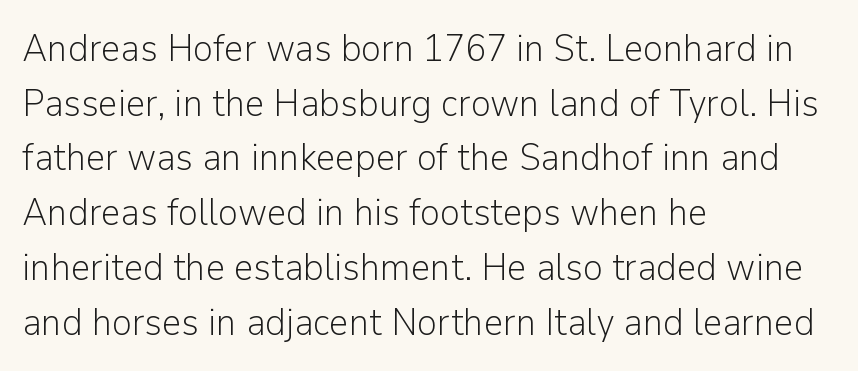
Q: Is the text bold? A: No.
Q: Is the text italic (slanted)? A: No, it is upright.
Q: Is the typeface a serif or a sans-serif typeface? A: Sans-serif.
Q: Is the text underlined? A: No.
Q: How is the paragraph aligned? A: Left-aligned.
Q: Is the spacing between letters normal or unusually wide? A: Normal.
Q: Is the spacing between lines tight, normal or loose? A: Normal.
Q: Width (condensed, normal, or wide)? A: Normal.
Q: Stroke contrast? A: Low.
Q: x-height? A: Medium.
Q: Monospaced? A: No.
